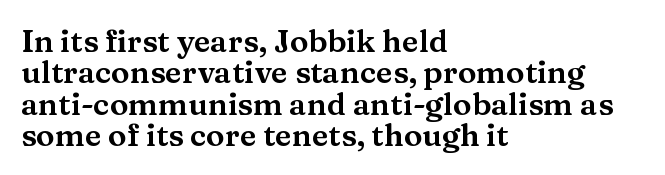
The image shows 31 px wide serif type, upright; set left-aligned, tight line spacing (1.01x), normal letter spacing, not underlined; medium stroke contrast and a medium x-height.
